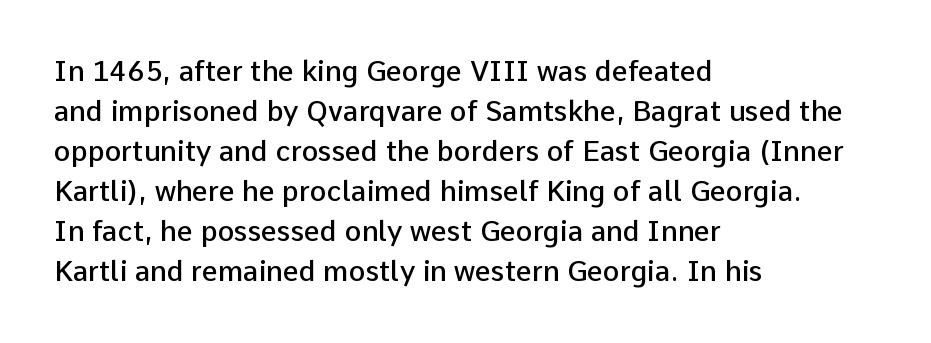
The face used here is proportionally spaced, like ordinary book or web type. Honestly, the letter spacing is just normal — you wouldn't notice it. Has an underline been added? It has not. The face used here is a sans, in the tradition of grotesques and geometrics.
